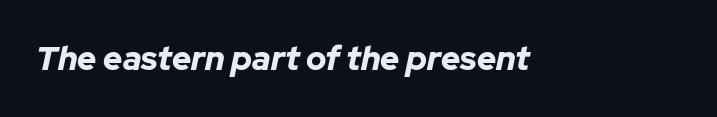
{"italic": "yes", "lean": "right", "slant_degrees": 12, "bold": "yes", "weight": "bold", "width": "normal", "stroke_contrast": "low", "x_height": "medium", "monospaced": "no", "underline": "no", "letter_spacing": "normal", "letter_spacing_em": 0.0, "glyph_px": 33}
